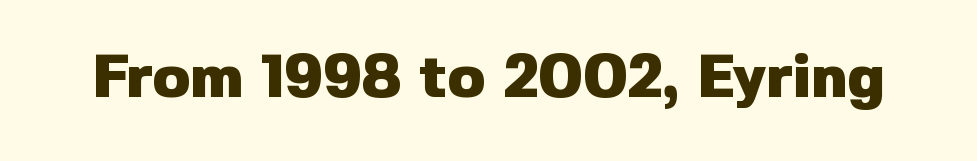
{"serif": "no", "italic": "no", "bold": "yes", "weight": "heavy", "width": "normal", "stroke_contrast": "low", "x_height": "medium", "monospaced": "no", "underline": "no", "letter_spacing": "normal", "letter_spacing_em": 0.0, "glyph_px": 60}
